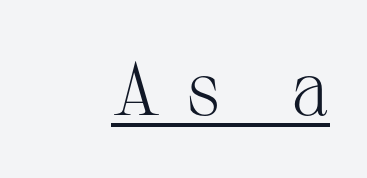
The letters advance in unequal steps, a hallmark of proportional type. Inter-character spacing is expanded well beyond the font's built-in metrics. Font category for this specimen: serif. Underline: present. These lines are set flush right with a ragged left edge.
